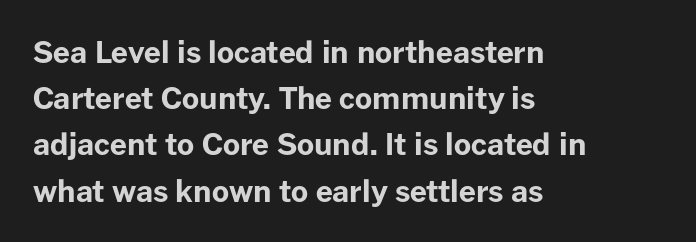
In terms of letterform style, serifs are entirely absent. Only glyphs here, with clear space below each row. Summary of weight: heavy, a full bold. The lettering stays uniformly vertical, giving the passage a roman look. Spacing verdict: proportional, widths tailored to each character.
